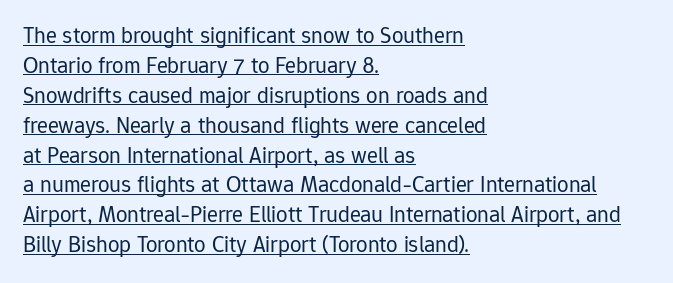
The passage shown has conventional tracking throughout. Compared with typical paragraphs, the rows here are spaced about the same. When letters stand straight like this, we call the style roman or upright. The strokes carry an ordinary text weight at most.
